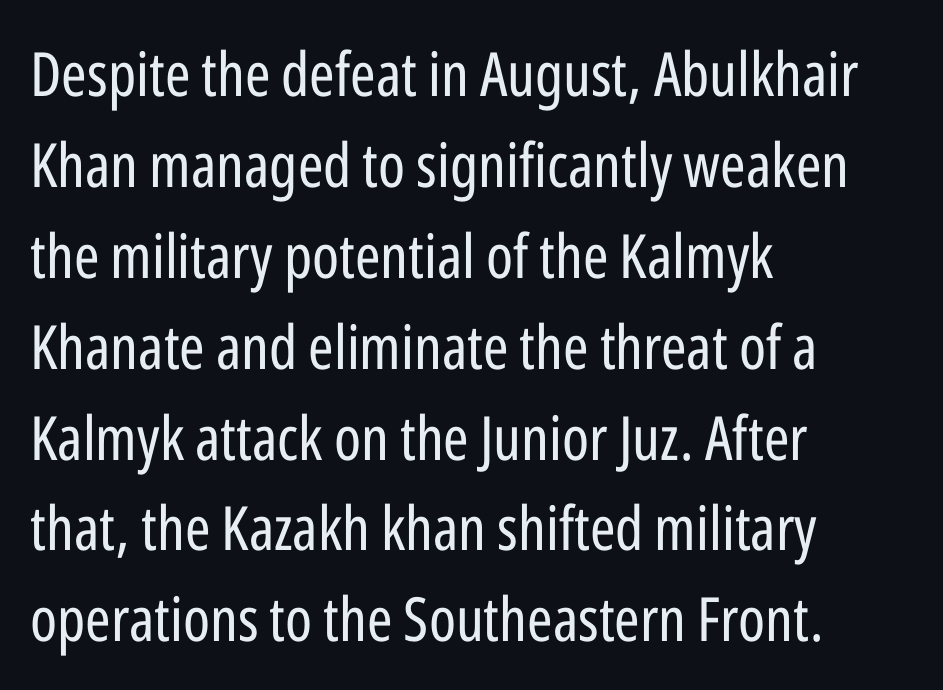
The face looks like a standard text weight, possibly lighter. Rule under the text: the space is simply empty. Italic: no, the glyphs are upright roman. Leading matches the norm, producing a regular column.
